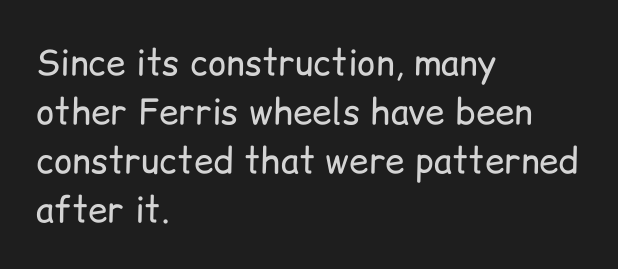
The text was rendered using a sans face with plain stroke endings. Words appear dense and cohesive because spacing is normal. This sample has the flowing, uneven cadence of proportional lettering. Every character sits straight up, as roman type does.
